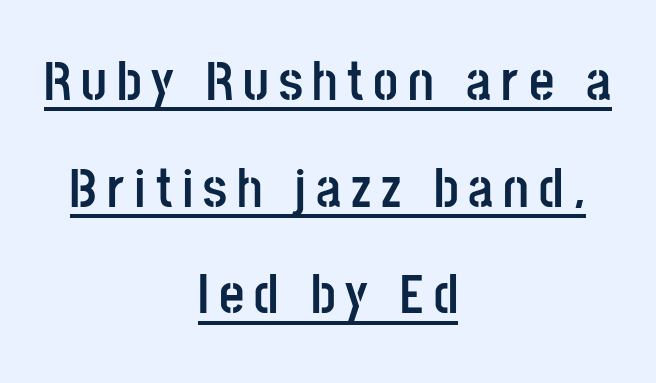
The image shows 55 px semibold, condensed sans-serif type, upright; set centered, loose line spacing (1.94x), underlined; low stroke contrast and a large x-height.
